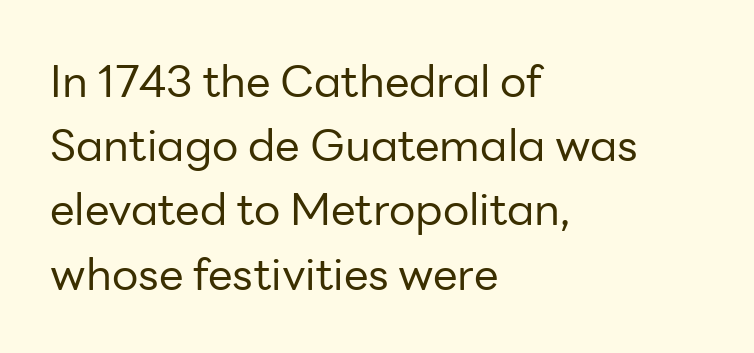
Q: Is the text bold? A: No.
Q: Is the text italic (slanted)? A: No, it is upright.
Q: Is the typeface a serif or a sans-serif typeface? A: Sans-serif.
Q: Is the text underlined? A: No.
Q: How is the paragraph aligned? A: Left-aligned.
Q: Is the spacing between letters normal or unusually wide? A: Normal.
Q: Is the spacing between lines tight, normal or loose? A: Normal.
Q: Width (condensed, normal, or wide)? A: Normal.
Q: Stroke contrast? A: Low.
Q: x-height? A: Medium.
Q: Monospaced? A: No.
